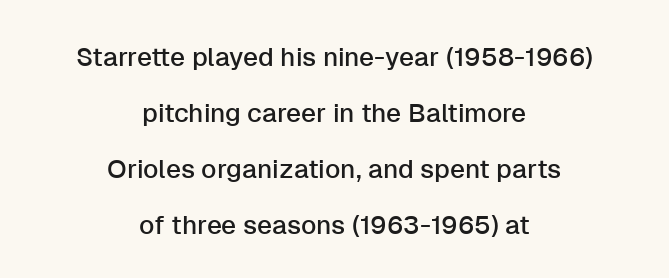
Q: Is the text italic (slanted)? A: No, it is upright.
Q: Is the text underlined? A: No.
Q: How is the paragraph aligned? A: Centered.
Q: Is the spacing between letters normal or unusually wide? A: Normal.
Q: Is the spacing between lines tight, normal or loose? A: Loose.
